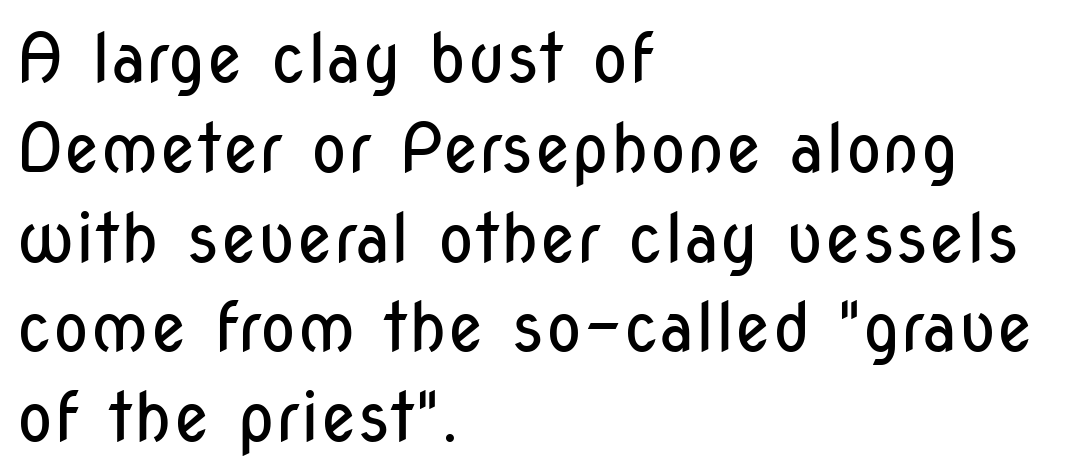
The image shows 68 px regular-weight, condensed sans-serif type, upright; set left-aligned, normal line spacing (1.32x), normal letter spacing, not underlined; low stroke contrast and a medium x-height.
